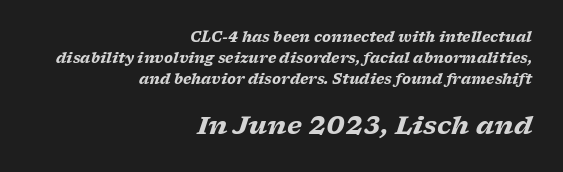
{"italic": "yes", "lean": "right", "slant_degrees": 17, "bold": "yes", "underline": "no", "align": "right", "line_spacing": "normal", "line_spacing_ratio": 1.51, "letter_spacing": "normal", "letter_spacing_em": 0.0, "larger_block": "second", "size_ratio": 1.79, "glyph_px": 25}
